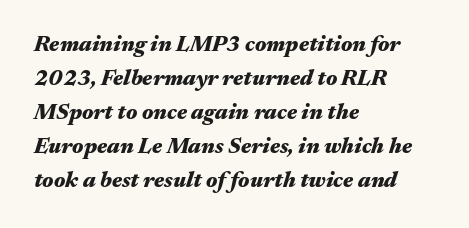
Q: Is the text bold? A: Yes.
Q: Is the text italic (slanted)? A: Yes, it leans right by about 17 degrees.
Q: Is the text underlined? A: No.
Q: How is the paragraph aligned? A: Left-aligned.
Q: Is the spacing between letters normal or unusually wide? A: Normal.
Q: Is the spacing between lines tight, normal or loose? A: Normal.
